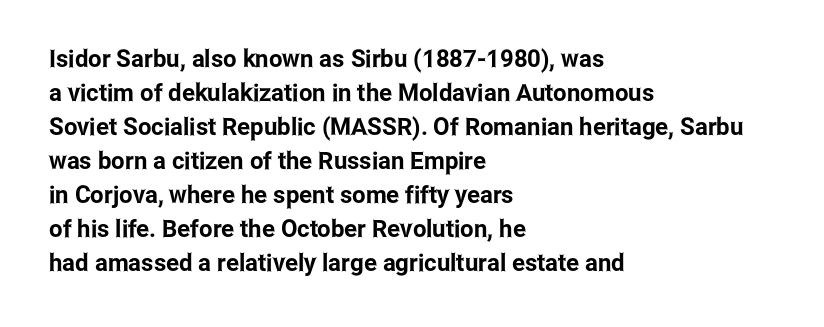
{"italic": "no", "underline": "no", "align": "left", "line_spacing": "normal", "line_spacing_ratio": 1.42, "letter_spacing": "normal", "letter_spacing_em": 0.0, "glyph_px": 24}
